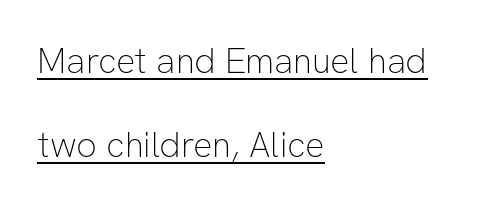
Q: Is the text bold? A: No.
Q: Is the text italic (slanted)? A: No, it is upright.
Q: Is the typeface a serif or a sans-serif typeface? A: Sans-serif.
Q: Is the text underlined? A: Yes.
Q: How is the paragraph aligned? A: Left-aligned.
Q: Is the spacing between letters normal or unusually wide? A: Normal.
Q: Is the spacing between lines tight, normal or loose? A: Loose.
Q: Width (condensed, normal, or wide)? A: Normal.
Q: Stroke contrast? A: Low.
Q: x-height? A: Medium.
Q: Monospaced? A: No.
